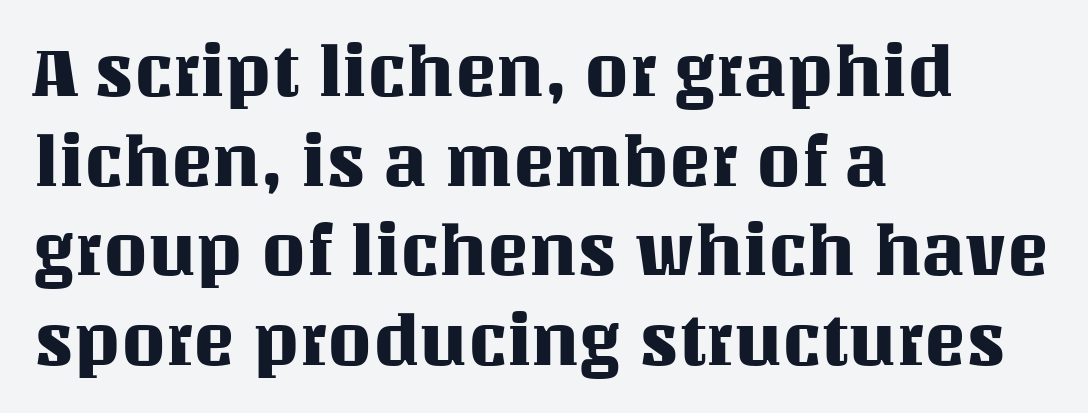
Spacing between characters is what you'd get straight out of the box. Posture: vertical. Note the varied advance widths — an 'i' is clearly narrower than an 'm'. Beneath every word, the page is bare. Compared with typical paragraphs, the rows here are spaced about the same. This sample is left-justified, so line endings fall wherever the words run out.
